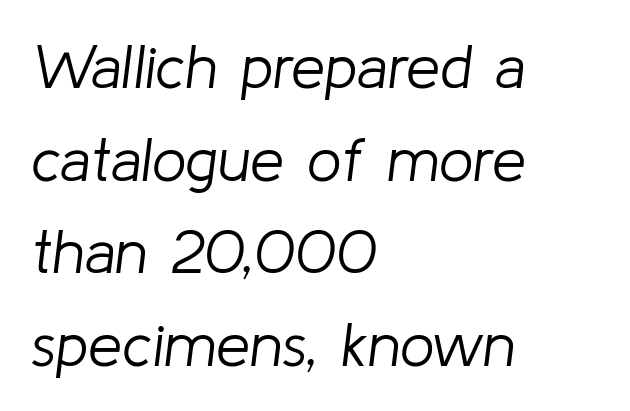
The lettering tilts uniformly, giving the passage an italic look. Alignment: flush left. The space beneath each line is pristine and unruled. Letters have the restrained weight of plain body copy at most. Character widths vary here, with narrow letters taking less room than wide ones.
